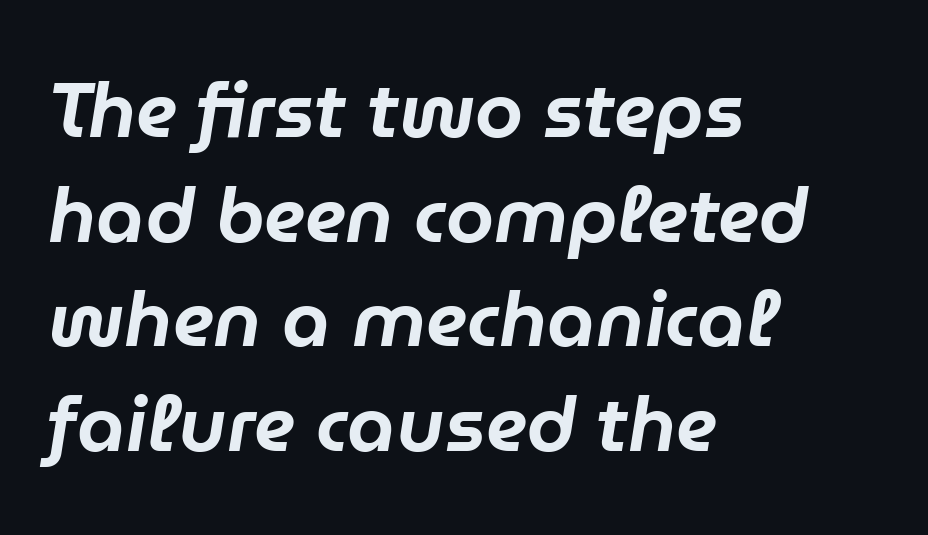
Q: Is the text italic (slanted)? A: Yes, it leans right by about 9 degrees.
Q: Is the text underlined? A: No.
Q: How is the paragraph aligned? A: Left-aligned.
Q: Is the spacing between letters normal or unusually wide? A: Normal.
Q: Is the spacing between lines tight, normal or loose? A: Normal.
Q: Width (condensed, normal, or wide)? A: Normal.
Q: Stroke contrast? A: Low.
Q: x-height? A: Medium.
Q: Monospaced? A: No.
